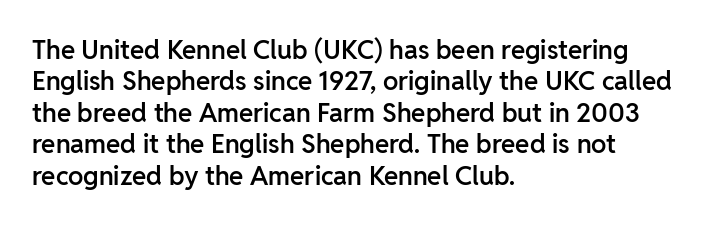
The image shows 26 px text type, upright; set left-aligned, line spacing 1.21x, normal letter spacing, not underlined.
